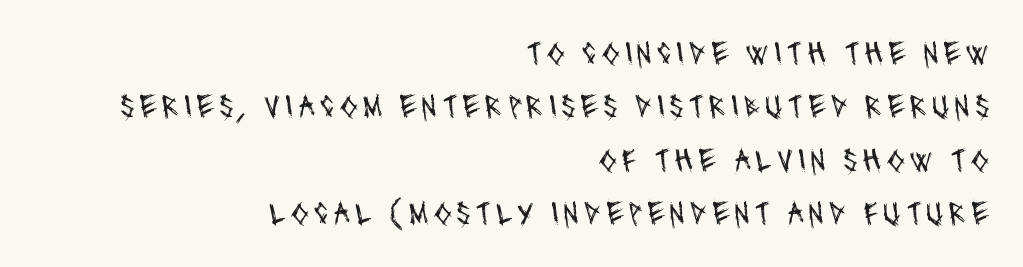
Q: Is the text bold? A: No.
Q: Is the typeface a serif or a sans-serif typeface? A: Sans-serif.
Q: Is the text underlined? A: No.
Q: How is the paragraph aligned? A: Right-aligned.
Q: Is the spacing between lines tight, normal or loose? A: Normal.
Q: Width (condensed, normal, or wide)? A: Condensed.
Q: Stroke contrast? A: Medium.
Q: x-height? A: Large.
Q: Monospaced? A: No.
